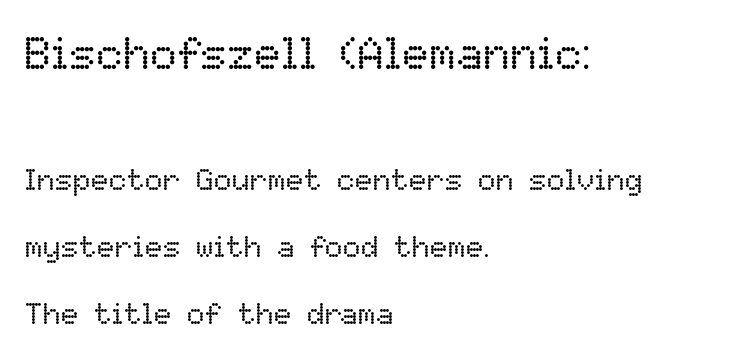
{"italic": "no", "bold": "no", "weight": "regular", "width": "normal", "stroke_contrast": "low", "x_height": "medium", "monospaced": "no", "underline": "no", "align": "left", "line_spacing": "loose", "line_spacing_ratio": 2.23, "letter_spacing": "normal", "letter_spacing_em": 0.0, "larger_block": "first", "size_ratio": 1.5, "glyph_px": 45}
